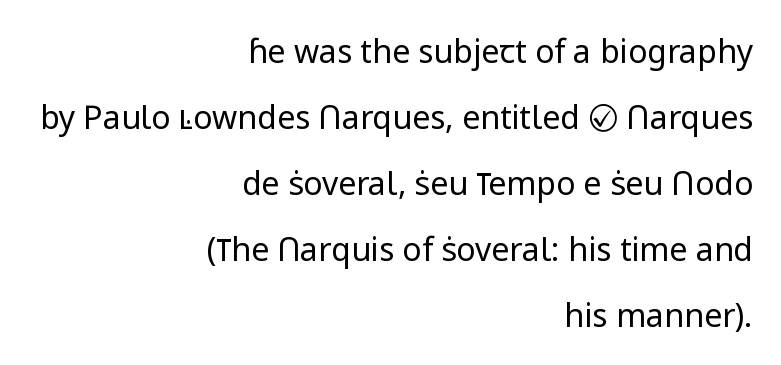
{"serif": "no", "italic": "no", "bold": "no", "weight": "regular", "width": "normal", "stroke_contrast": "low", "x_height": "medium", "monospaced": "no", "underline": "no", "align": "right", "line_spacing": "loose", "line_spacing_ratio": 2.06, "letter_spacing": "normal", "letter_spacing_em": 0.0, "glyph_px": 32}
